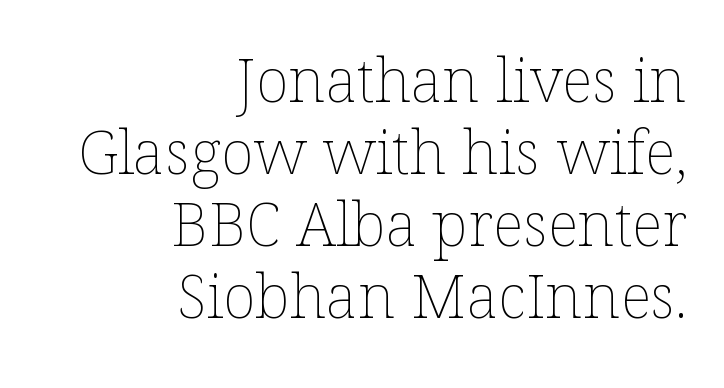
Reading down the block, your eye finds every line finishing at a fixed right position. Nope, not italic — everything's standing straight. The strokes are not fattened; the text isn't bold. No extra tracking has been applied to these lines.
